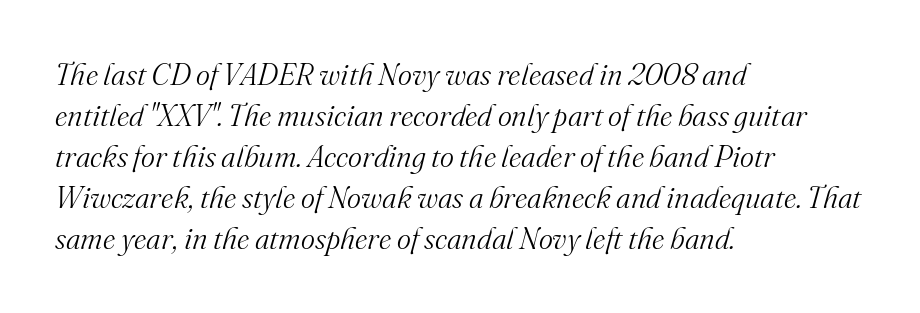
The setting favours the left margin, as ordinary paragraphs usually do. The vertical gap from one line to the next is medium. Underline: absent. Font category for this specimen: serif. No chunkiness to these letters — they're not bold.
